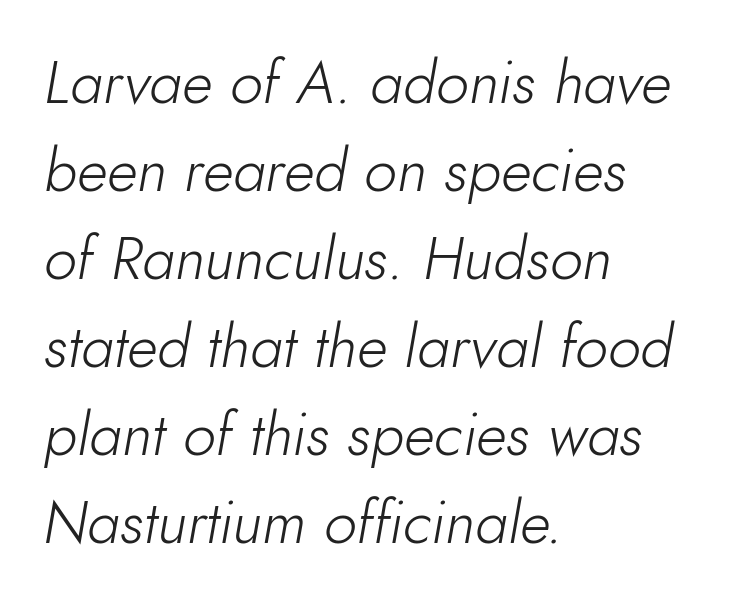
The rendering anchors every line to the left-hand side. The horizontal fit of the characters is conventional and even. Designer's note — italics engaged. Looks like regular typesetting: each glyph gets only the width it needs. Vertical spacing — default.
